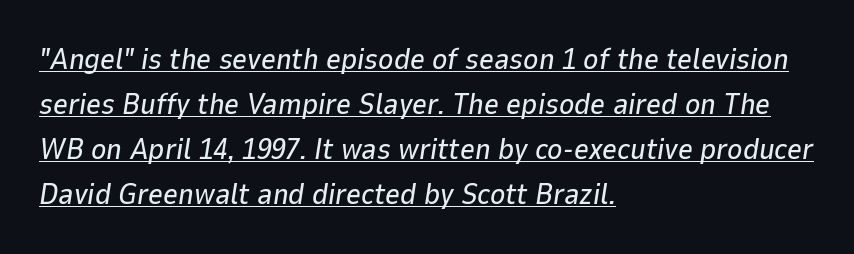
The image shows 29 px text type, italic (leaning right); set left-aligned, normal line spacing (1.55x), normal letter spacing, underlined; low stroke contrast and a medium x-height.
